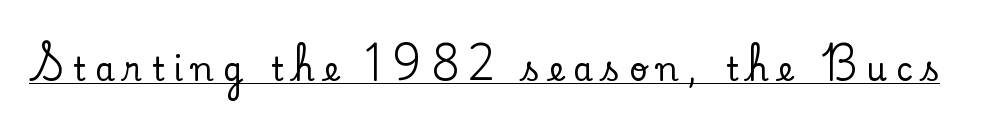
{"serif": "yes", "italic": "no", "width": "normal", "stroke_contrast": "low", "x_height": "small", "monospaced": "no", "underline": "yes", "letter_spacing": "wide", "letter_spacing_em": 0.29, "glyph_px": 32}
